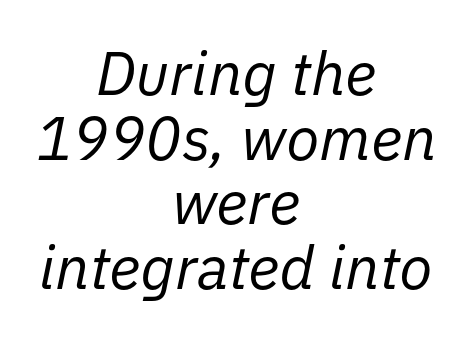
{"italic": "yes", "lean": "right", "slant_degrees": 11, "bold": "no", "weight": "regular", "width": "normal", "stroke_contrast": "low", "x_height": "medium", "monospaced": "no", "underline": "no", "align": "center", "line_spacing": "tight", "line_spacing_ratio": 1.06, "letter_spacing": "normal", "letter_spacing_em": 0.0, "glyph_px": 61}
